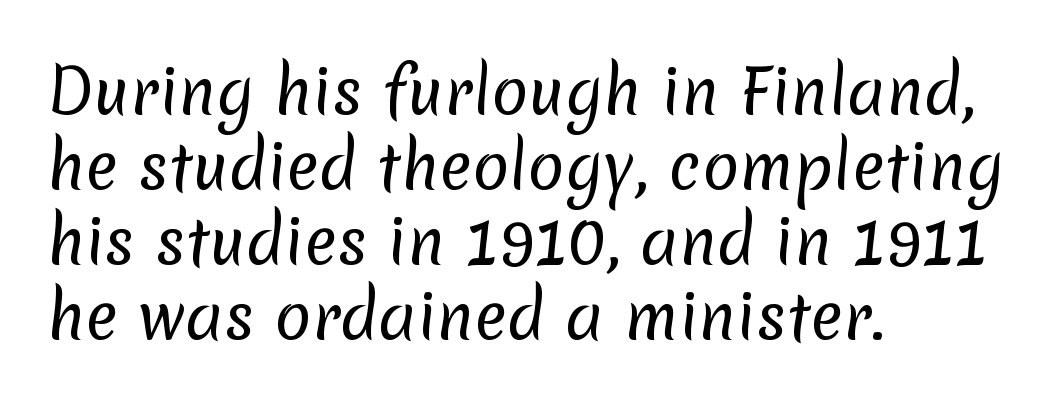
Q: Is the text bold? A: No.
Q: Is the typeface a serif or a sans-serif typeface? A: Sans-serif.
Q: Is the text underlined? A: No.
Q: How is the paragraph aligned? A: Left-aligned.
Q: Is the spacing between letters normal or unusually wide? A: Normal.
Q: Width (condensed, normal, or wide)? A: Normal.
Q: Stroke contrast? A: Low.
Q: x-height? A: Medium.
Q: Monospaced? A: No.
